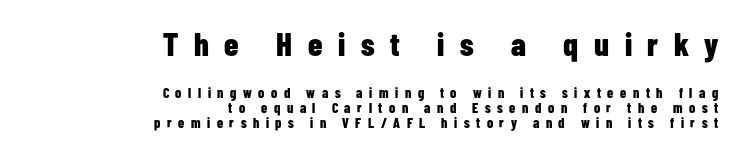
{"serif": "no", "italic": "no", "bold": "yes", "weight": "bold", "width": "condensed", "stroke_contrast": "low", "x_height": "medium", "monospaced": "no", "underline": "no", "align": "right", "line_spacing": "tight", "line_spacing_ratio": 1.06, "letter_spacing": "wide", "letter_spacing_em": 0.47, "larger_block": "first", "size_ratio": 2.36, "glyph_px": 33}
